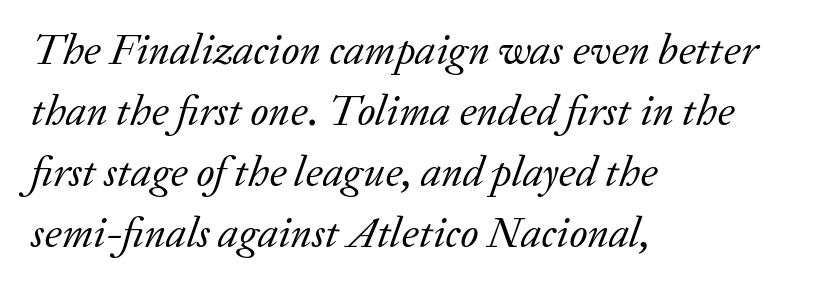
The image shows 43 px regular-weight serif type, italic (leaning right); set left-aligned, normal line spacing (1.42x), normal letter spacing, not underlined; low stroke contrast and a medium x-height.
